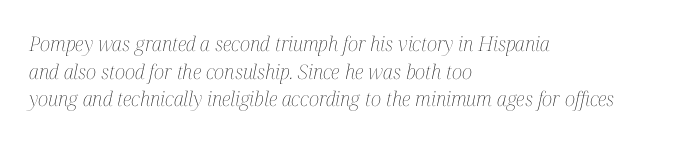
These lines are set flush left with a ragged right edge. The cut favours lightness, reaching ordinary text weight at its darkest. Glyph-to-glyph distance matches everyday printed text. The font's italic variant was chosen for this text.
